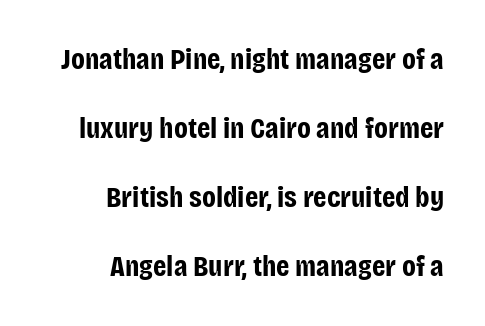
Q: Is the text bold? A: Yes.
Q: Is the text italic (slanted)? A: No, it is upright.
Q: Is the typeface a serif or a sans-serif typeface? A: Sans-serif.
Q: Is the text underlined? A: No.
Q: How is the paragraph aligned? A: Right-aligned.
Q: Is the spacing between letters normal or unusually wide? A: Normal.
Q: Is the spacing between lines tight, normal or loose? A: Loose.
Q: Width (condensed, normal, or wide)? A: Condensed.
Q: Stroke contrast? A: Low.
Q: x-height? A: Large.
Q: Monospaced? A: No.
